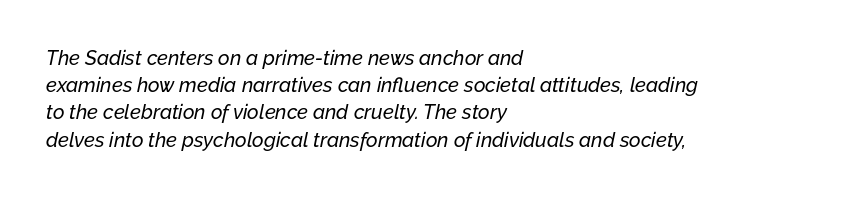
Q: Is the text italic (slanted)? A: Yes, it leans right by about 12 degrees.
Q: Is the text underlined? A: No.
Q: How is the paragraph aligned? A: Left-aligned.
Q: Is the spacing between letters normal or unusually wide? A: Normal.
Q: Is the spacing between lines tight, normal or loose? A: Normal.
